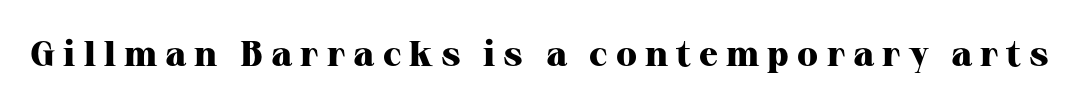
The image shows 35 px heavy serif type, upright; set unusually wide letter spacing (+0.23 em), not underlined; high stroke contrast and a medium x-height.
